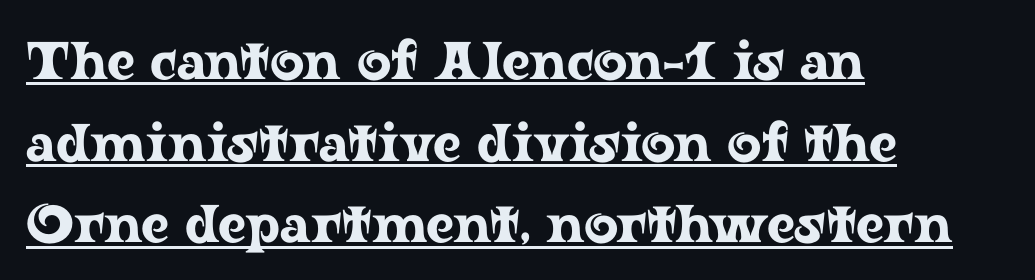
{"serif": "yes", "italic": "no", "width": "wide", "stroke_contrast": "low", "x_height": "medium", "monospaced": "no", "underline": "yes", "align": "left", "line_spacing": "normal", "line_spacing_ratio": 1.54, "letter_spacing": "normal", "letter_spacing_em": 0.0, "glyph_px": 53}
